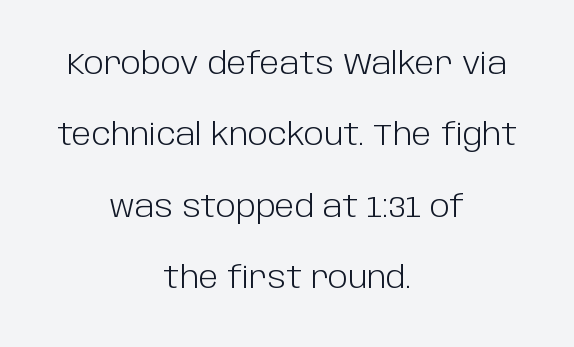
Q: Is the text bold? A: No.
Q: Is the text italic (slanted)? A: No, it is upright.
Q: Is the typeface a serif or a sans-serif typeface? A: Sans-serif.
Q: Is the text underlined? A: No.
Q: How is the paragraph aligned? A: Centered.
Q: Is the spacing between letters normal or unusually wide? A: Normal.
Q: Is the spacing between lines tight, normal or loose? A: Loose.
Q: Width (condensed, normal, or wide)? A: Normal.
Q: Stroke contrast? A: Low.
Q: x-height? A: Large.
Q: Monospaced? A: No.
